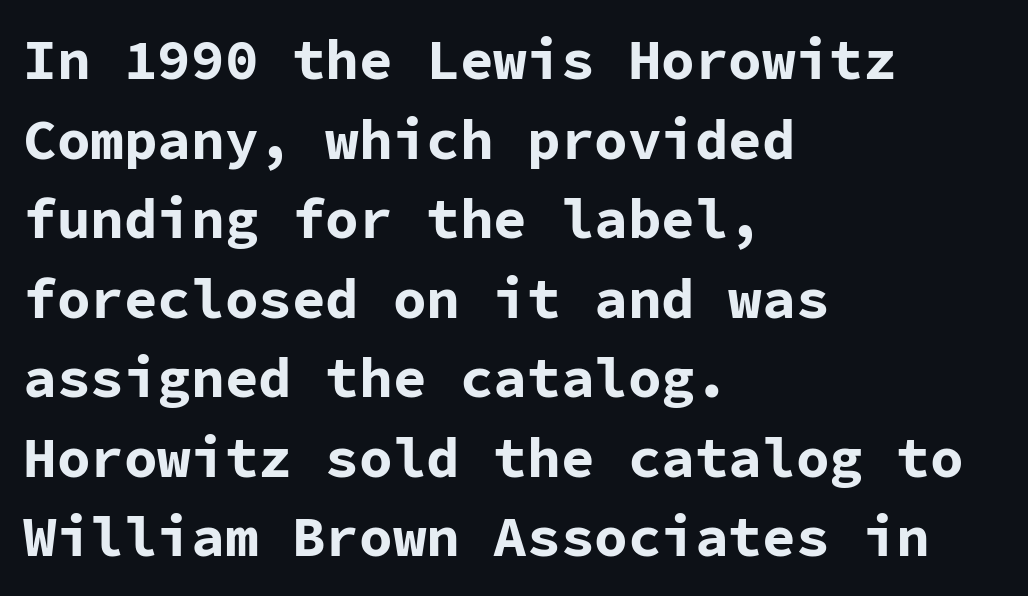
{"serif": "no", "italic": "no", "bold": "yes", "weight": "bold", "width": "normal", "stroke_contrast": "low", "x_height": "medium", "monospaced": "yes", "underline": "no", "align": "left", "line_spacing": "normal", "line_spacing_ratio": 1.42, "letter_spacing": "normal", "letter_spacing_em": 0.0, "glyph_px": 56}
